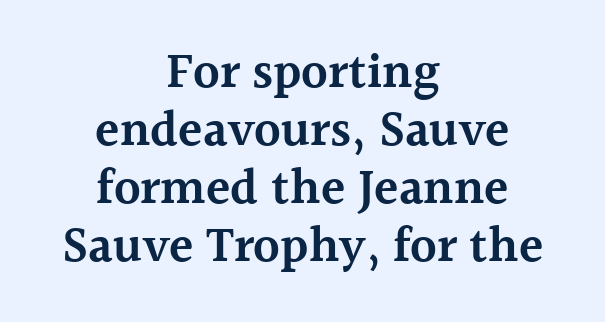
Rendered with straight, roman letterforms. The letters are semibold — heavier than regular but short of a full bold. Students, note that the glyphs here touch the page at normal intervals. The passage shown is not underscored anywhere. A typesetter would call this proportional, since set widths differ per character.
